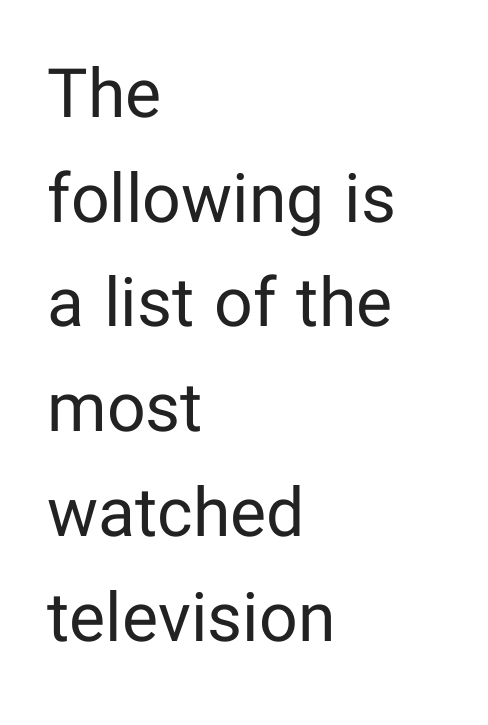
Check where the strokes stop: nothing finishes them off — pure sans. The words here are not underlined. These lines were composed using upright roman letters. Is this a fixed-width face? No — the glyphs have proportional, varying widths. The face used here is rendered with its standard letterfit. Vertical stems look standard width or narrower in stroke.
